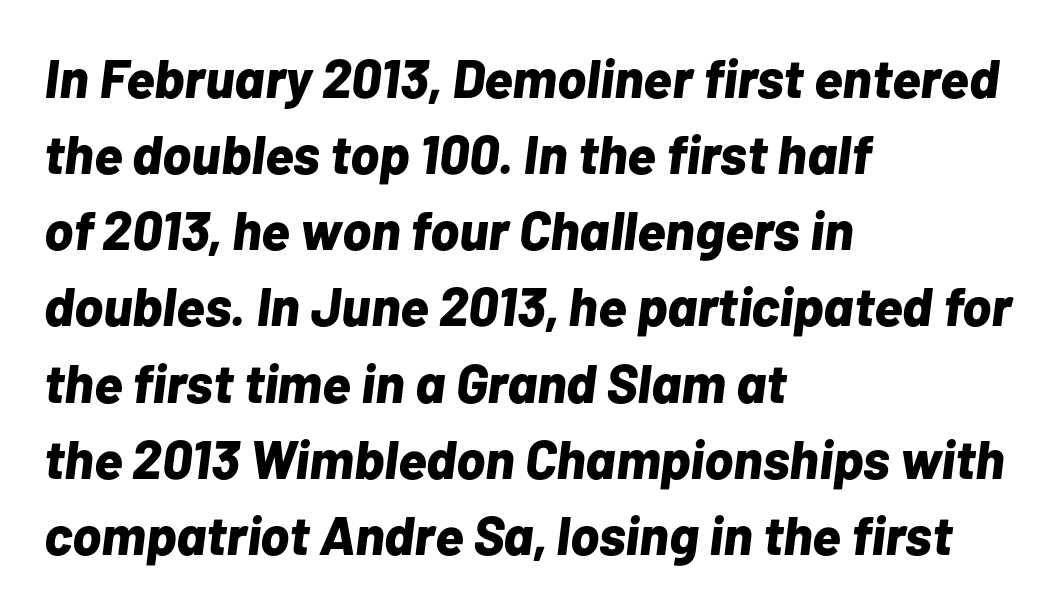
The image shows 54 px bold type, italic (leaning right); set left-aligned, normal line spacing (1.41x), normal letter spacing, not underlined; low stroke contrast and a medium x-height.
